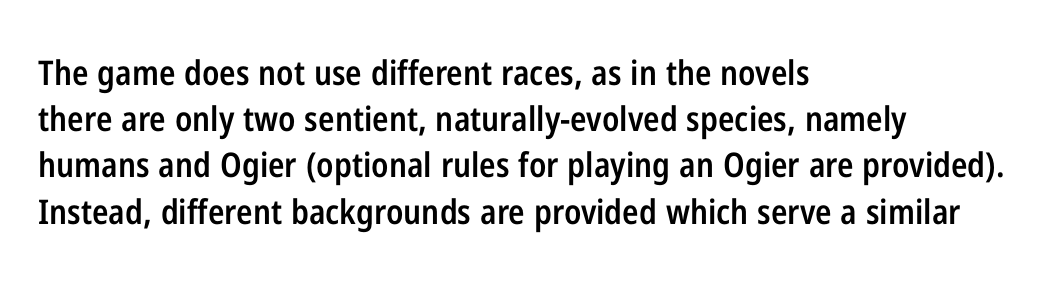
Q: Is the text bold? A: Semi-bold.
Q: Is the text italic (slanted)? A: No, it is upright.
Q: Is the typeface a serif or a sans-serif typeface? A: Sans-serif.
Q: Is the text underlined? A: No.
Q: How is the paragraph aligned? A: Left-aligned.
Q: Is the spacing between letters normal or unusually wide? A: Normal.
Q: Is the spacing between lines tight, normal or loose? A: Normal.
Q: Width (condensed, normal, or wide)? A: Condensed.
Q: Stroke contrast? A: Low.
Q: x-height? A: Medium.
Q: Monospaced? A: No.
